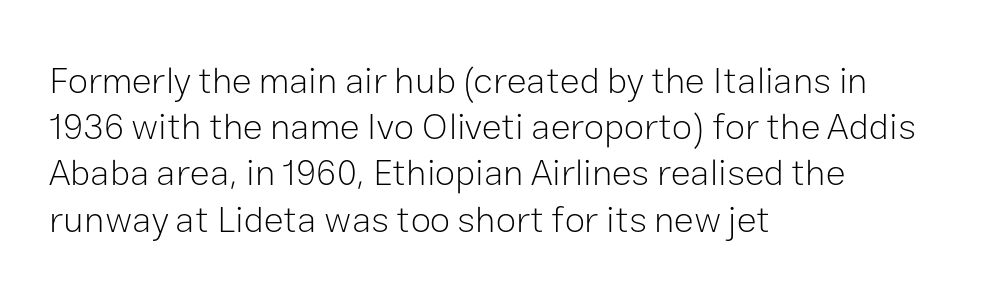
The image shows 37 px light sans-serif type, upright; set left-aligned, normal line spacing (1.25x), normal letter spacing, not underlined; low stroke contrast and a medium x-height.
